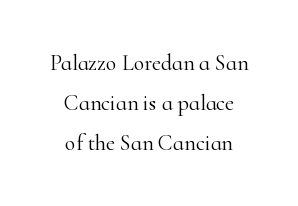
The image shows 22 px text type, upright; set line spacing 1.81x, normal letter spacing, not underlined.
